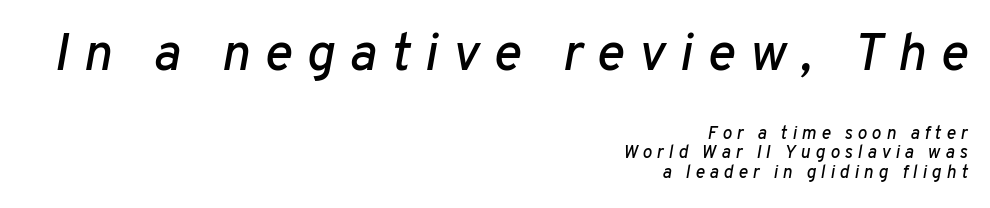
Reading down the column, the eye jumps only a short way to each next line. These lines were composed using italics. Between these two stacked blocks, the higher one wins on size. This sample uses expanded letter spacing, leaving extra air between glyphs.
